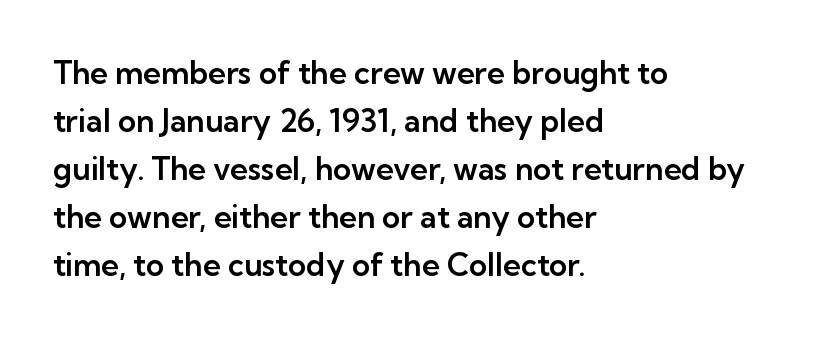
The image shows 31 px sans-serif type, upright; set left-aligned, normal line spacing (1.55x), normal letter spacing, not underlined; low stroke contrast and a medium x-height.
